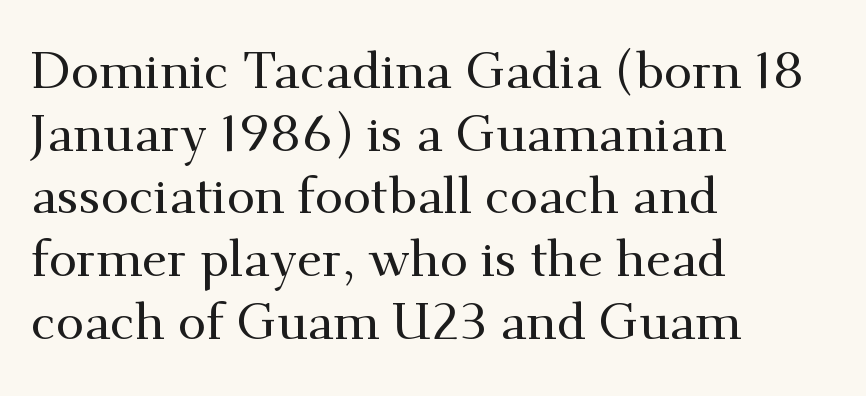
A serif font was chosen for this passage. Spacing verdict: proportional, widths tailored to each character. No word sits above an underline. All the whitespace from short lines collects on the right. Quick note: not italic, upright. No extra tracking has been applied to these lines.
